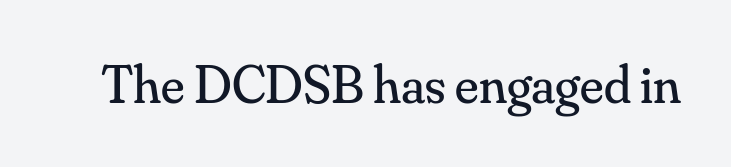
This sample uses an upright cut, with every glyph sitting square on the baseline. Descenders are the only things crossing below the line. Check where the strokes stop: tiny serifs finish them off. Each stroke keeps to a modest, everyday thickness or less.
